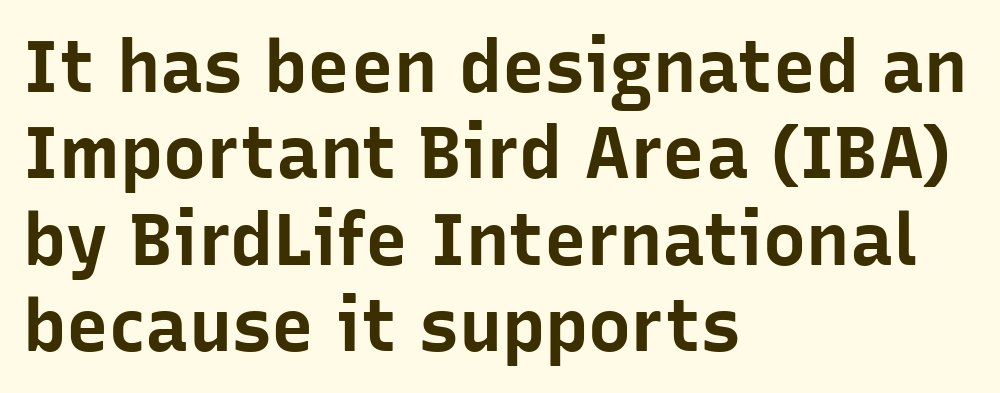
The image shows 72 px bold sans-serif type, upright; set left-aligned, line spacing 1.2x, normal letter spacing, not underlined; low stroke contrast and a medium x-height.
